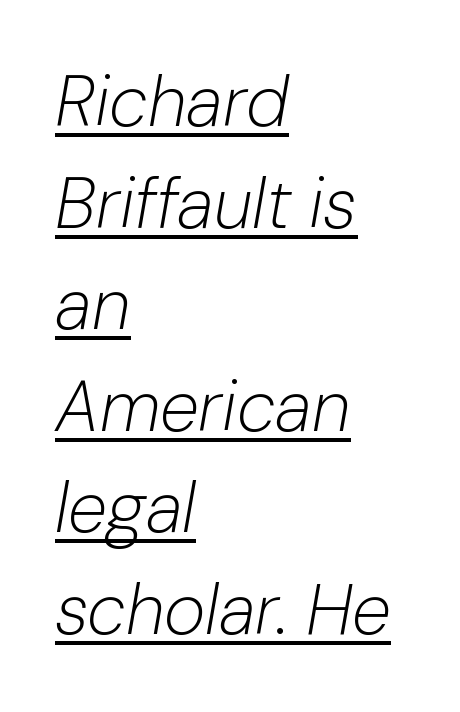
An italicized treatment has been applied to the whole sample. These lines are rendered in a variable-pitch font. Does extra space separate the letters? No, they use regular spacing. This block has exactly the height ordinary leading produces.
